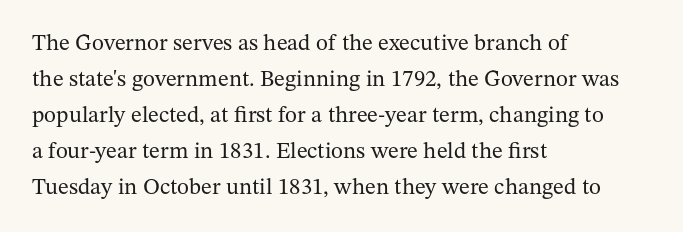
{"italic": "no", "bold": "no", "underline": "no", "align": "left", "line_spacing": "normal", "line_spacing_ratio": 1.56, "letter_spacing": "normal", "letter_spacing_em": 0.0, "glyph_px": 23}
